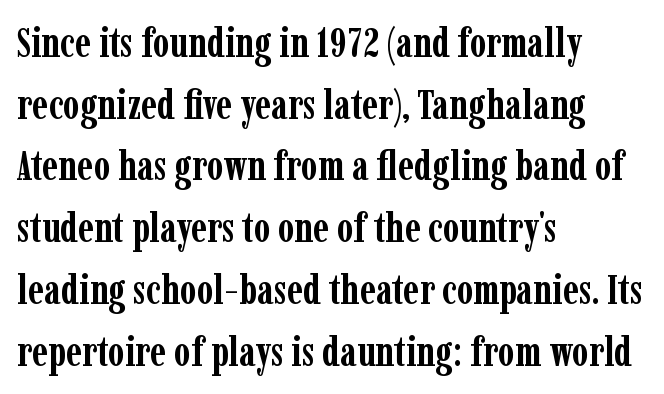
As a designer I'd log this as weight 700, bold. Nobody touched the tracking dial on this one. The designer went with a serif here, giving each stem small feet. The designer left line spacing at the default.
